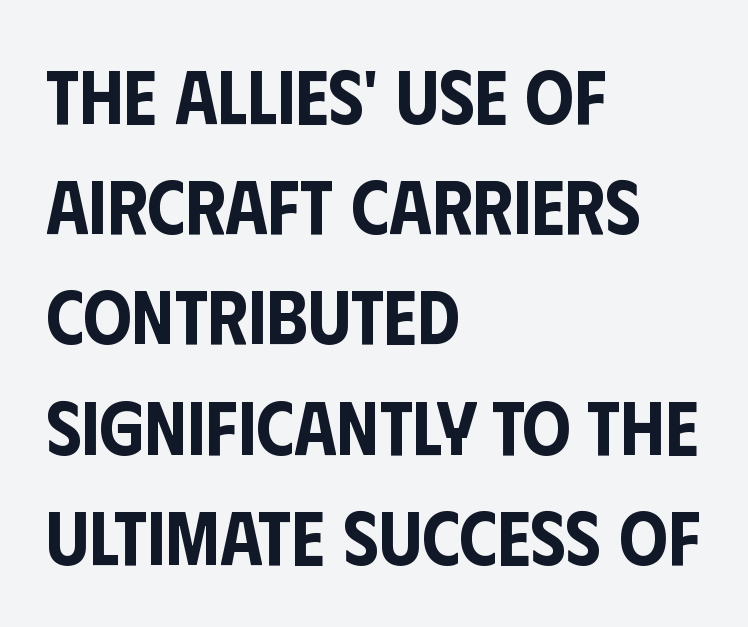
{"serif": "no", "italic": "no", "width": "condensed", "stroke_contrast": "low", "x_height": "large", "monospaced": "no", "underline": "no", "align": "left", "line_spacing": "normal", "line_spacing_ratio": 1.45, "letter_spacing": "normal", "letter_spacing_em": 0.0, "glyph_px": 76}
